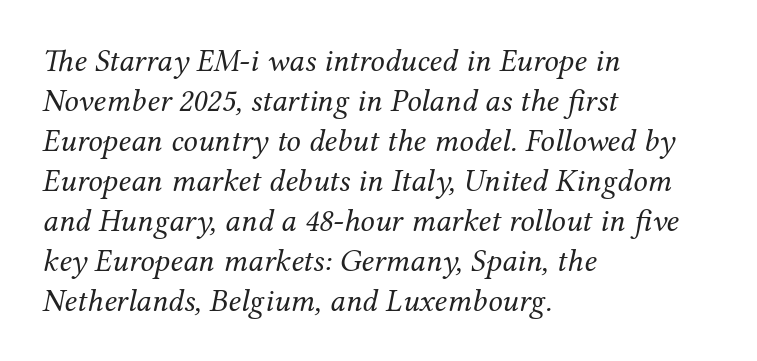
Compared with ordinary roman type, these characters are visibly tilted. Casual observation: everything's shoved over to the left. If you measured baseline to baseline, you'd find a middling distance. Default kerning and tracking; the words read as compact shapes.
